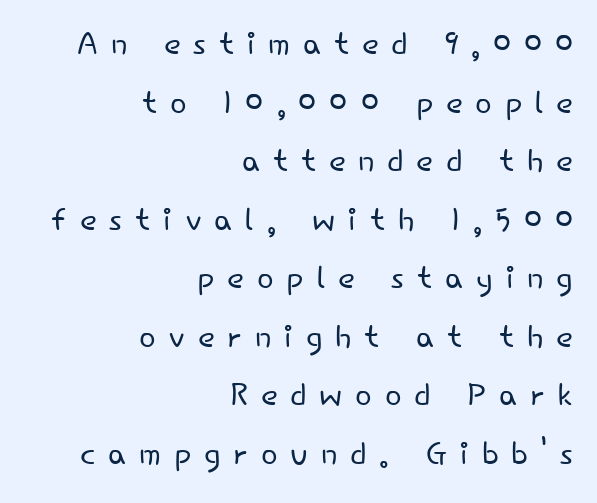
Q: Is the text bold? A: No.
Q: Is the text italic (slanted)? A: No, it is upright.
Q: Is the typeface a serif or a sans-serif typeface? A: Sans-serif.
Q: Is the text underlined? A: No.
Q: How is the paragraph aligned? A: Right-aligned.
Q: Is the spacing between letters normal or unusually wide? A: Unusually wide.
Q: Is the spacing between lines tight, normal or loose? A: Normal.
Q: Width (condensed, normal, or wide)? A: Normal.
Q: Stroke contrast? A: Low.
Q: x-height? A: Small.
Q: Monospaced? A: No.
